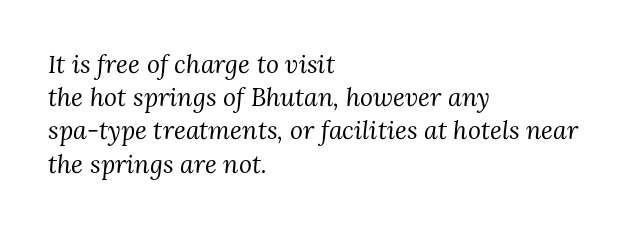
Q: Is the text bold? A: No.
Q: Is the text italic (slanted)? A: Yes, it leans right by about 3 degrees.
Q: Is the text underlined? A: No.
Q: How is the paragraph aligned? A: Left-aligned.
Q: Is the spacing between letters normal or unusually wide? A: Normal.
Q: Is the spacing between lines tight, normal or loose? A: Normal.
